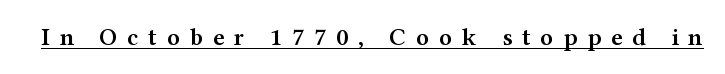
The image shows 25 px text type, upright; set unusually wide letter spacing (+0.39 em), underlined.
